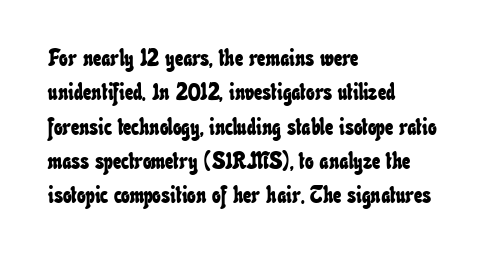
{"underline": "no", "align": "left", "line_spacing": "normal", "line_spacing_ratio": 1.49, "letter_spacing": "normal", "letter_spacing_em": 0.0, "glyph_px": 23}
